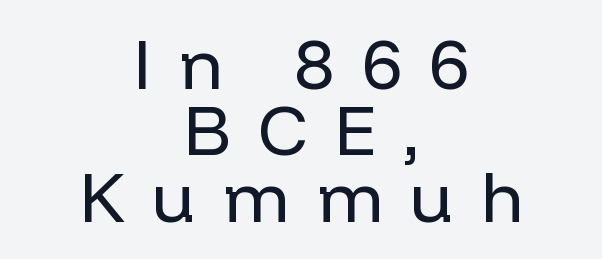
{"serif": "no", "italic": "no", "bold": "no", "weight": "regular", "width": "normal", "stroke_contrast": "low", "x_height": "medium", "monospaced": "no", "underline": "no", "align": "center", "line_spacing": "tight", "line_spacing_ratio": 0.95, "letter_spacing": "wide", "letter_spacing_em": 0.39, "glyph_px": 70}
